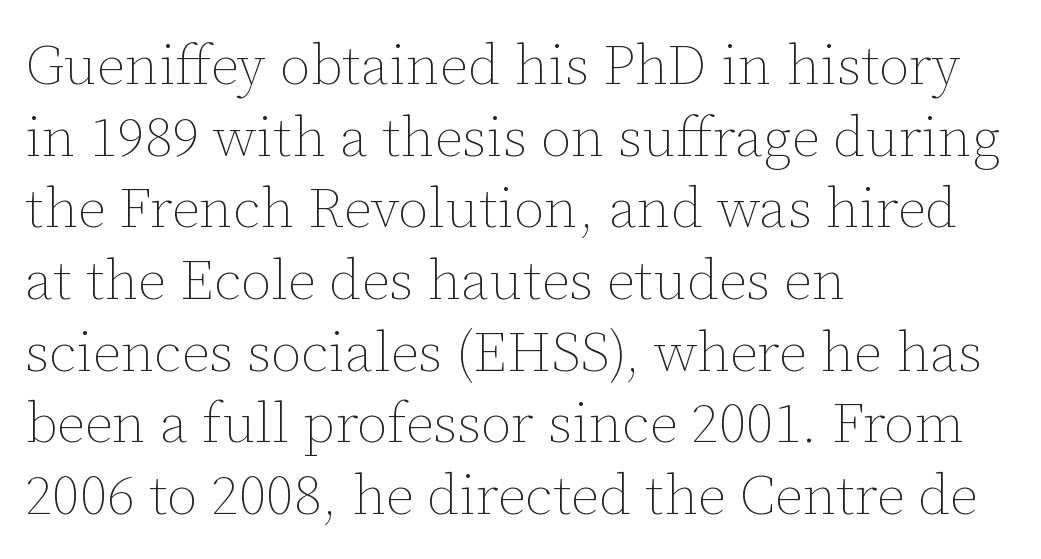
{"italic": "no", "bold": "no", "weight": "thin", "width": "normal", "stroke_contrast": "low", "x_height": "medium", "monospaced": "no", "underline": "no", "align": "left", "line_spacing": "normal", "line_spacing_ratio": 1.28, "letter_spacing": "normal", "letter_spacing_em": 0.0, "glyph_px": 56}
